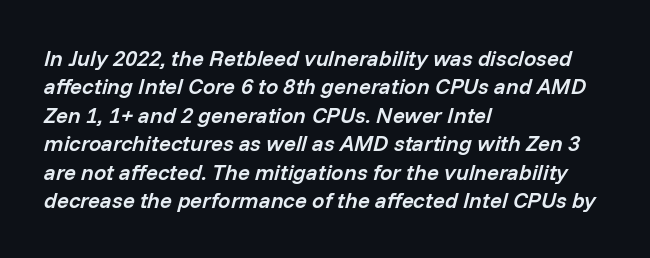
Q: Is the text bold? A: Semi-bold.
Q: Is the text italic (slanted)? A: Yes, it leans right by about 14 degrees.
Q: Is the text underlined? A: No.
Q: How is the paragraph aligned? A: Left-aligned.
Q: Is the spacing between letters normal or unusually wide? A: Normal.
Q: Is the spacing between lines tight, normal or loose? A: Normal.
